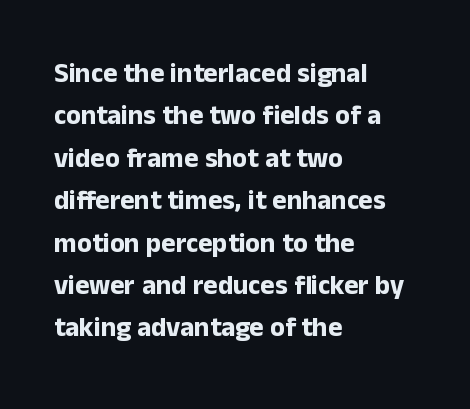
{"italic": "no", "bold": "yes", "underline": "no", "align": "left", "line_spacing": "normal", "line_spacing_ratio": 1.57, "letter_spacing": "normal", "letter_spacing_em": 0.0, "glyph_px": 27}
